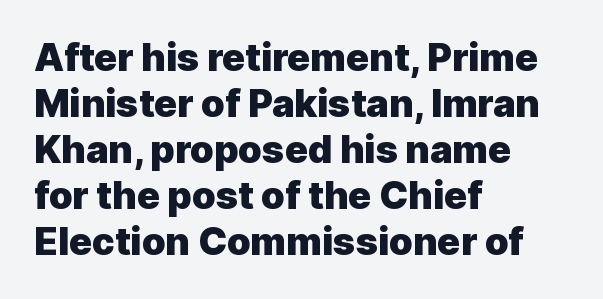
Q: Is the text bold? A: Yes.
Q: Is the text italic (slanted)? A: No, it is upright.
Q: Is the typeface a serif or a sans-serif typeface? A: Sans-serif.
Q: Is the text underlined? A: No.
Q: How is the paragraph aligned? A: Left-aligned.
Q: Is the spacing between letters normal or unusually wide? A: Normal.
Q: Width (condensed, normal, or wide)? A: Normal.
Q: x-height? A: Medium.
Q: Monospaced? A: No.
